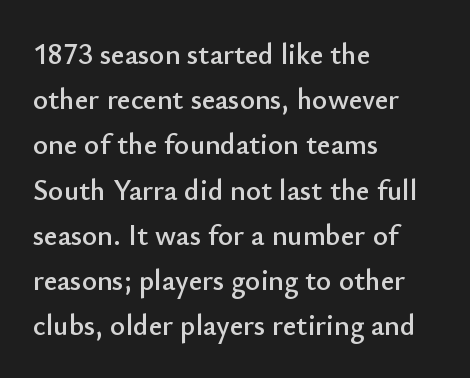
{"serif": "no", "italic": "no", "width": "normal", "stroke_contrast": "low", "x_height": "small", "monospaced": "no", "underline": "no", "align": "left", "line_spacing": "normal", "line_spacing_ratio": 1.56, "letter_spacing": "normal", "letter_spacing_em": 0.0, "glyph_px": 29}
